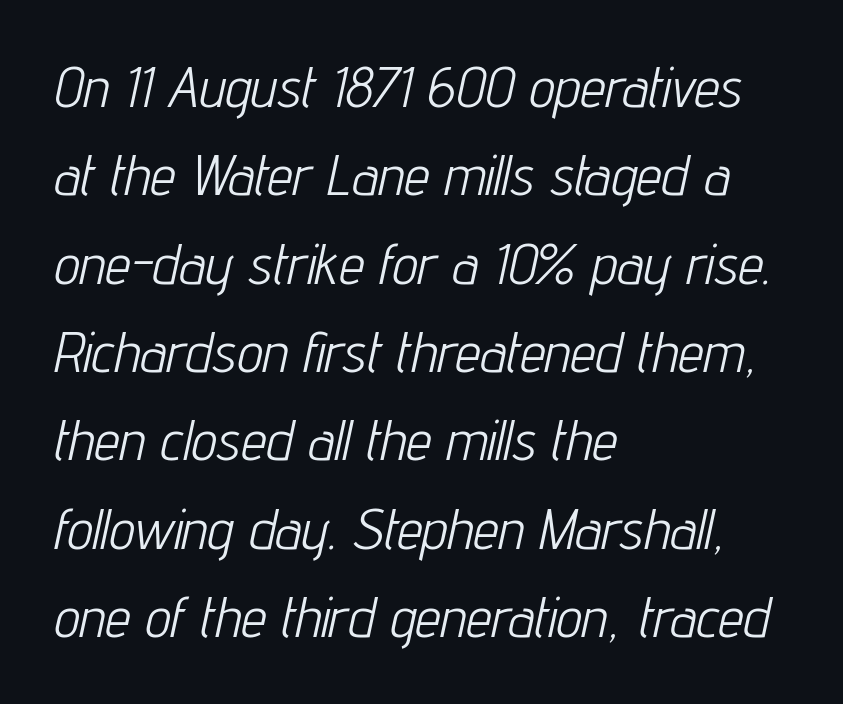
The image shows 57 px light, condensed type, italic (leaning right); set left-aligned, normal line spacing (1.55x), normal letter spacing, not underlined; low stroke contrast and a medium x-height.
